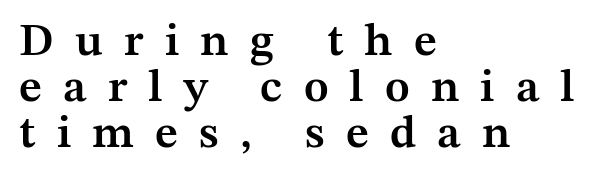
{"serif": "yes", "italic": "no", "bold": "semi", "weight": "semibold", "width": "normal", "stroke_contrast": "medium", "x_height": "medium", "monospaced": "no", "underline": "no", "align": "left", "line_spacing": "tight", "line_spacing_ratio": 1.0, "letter_spacing": "wide", "letter_spacing_em": 0.46, "glyph_px": 46}
